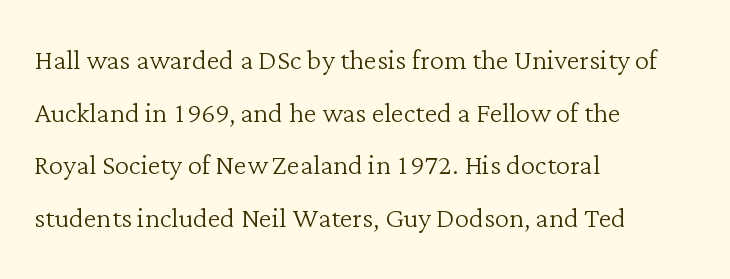
{"serif": "yes", "italic": "no", "bold": "no", "weight": "light", "width": "normal", "stroke_contrast": "low", "x_height": "medium", "monospaced": "no", "underline": "no", "align": "left", "line_spacing": "normal", "line_spacing_ratio": 1.46, "letter_spacing": "normal", "letter_spacing_em": 0.0, "glyph_px": 36}
